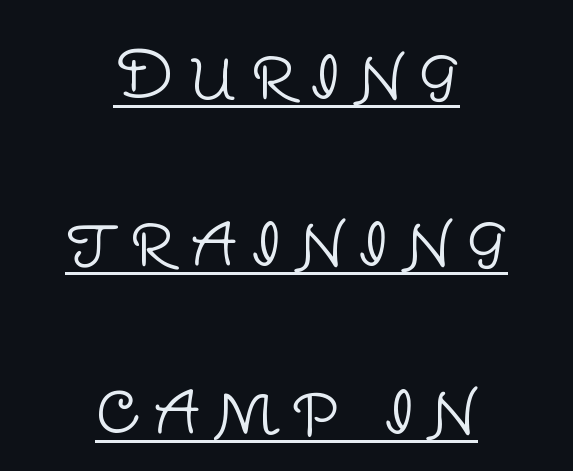
Successive baselines arrive slowly, with a big drop between each. Varying glyph widths throughout — classic text-font behaviour. Is the type heavy? It reads as light-to-regular instead. This is underlined copy, the kind a proofreader might mark for attention.
